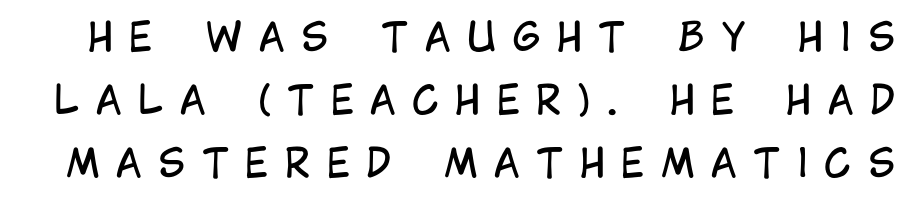
Q: Is the text bold? A: No.
Q: Is the text italic (slanted)? A: No, it is upright.
Q: Is the typeface a serif or a sans-serif typeface? A: Sans-serif.
Q: Is the text underlined? A: No.
Q: Is the spacing between letters normal or unusually wide? A: Unusually wide.
Q: Is the spacing between lines tight, normal or loose? A: Normal.
Q: Width (condensed, normal, or wide)? A: Condensed.
Q: Stroke contrast? A: Low.
Q: x-height? A: Large.
Q: Monospaced? A: No.
